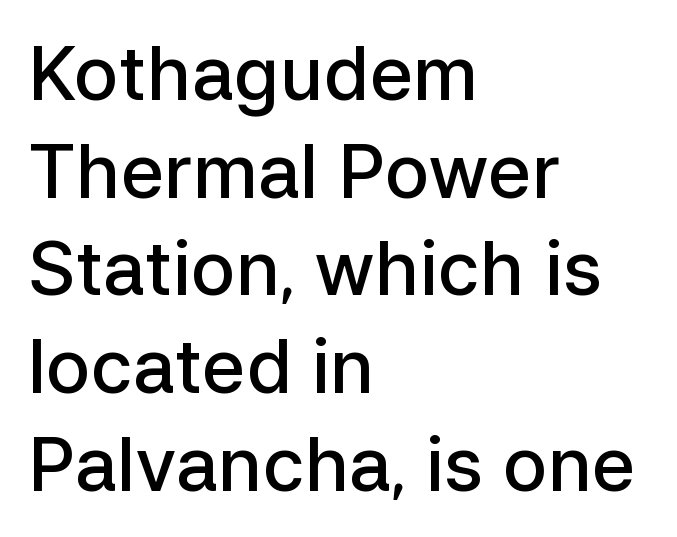
The image shows 74 px semibold sans-serif type, upright; set left-aligned, normal line spacing (1.32x), normal letter spacing, not underlined; low stroke contrast and a medium x-height.
